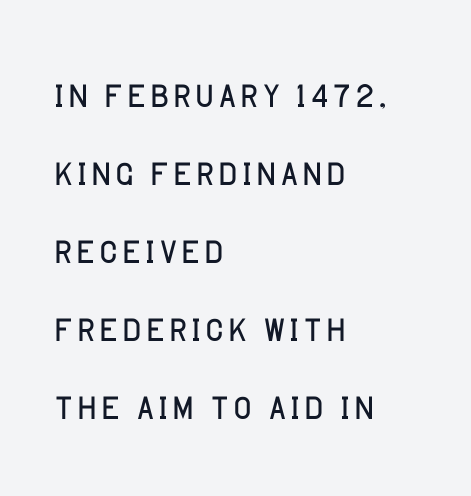
{"serif": "no", "italic": "no", "bold": "no", "weight": "light", "width": "normal", "stroke_contrast": "low", "x_height": "large", "monospaced": "no", "underline": "no", "align": "left", "line_spacing": "normal", "line_spacing_ratio": 1.56, "letter_spacing": "normal", "letter_spacing_em": 0.0, "glyph_px": 50}
